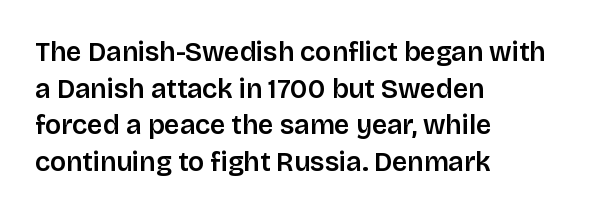
Successive baselines arrive at the customary interval. Nothing unusual about the tracking: characters are spaced as the font intends. Clear beneath every line of the passage. The lettering stays uniformly vertical, giving the passage a roman look. A somewhat darkened texture: the type is semibold rather than bold. Left-aligned paragraph, ragged on the right.
